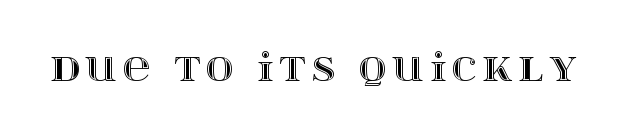
The face used here is proportionally spaced, like ordinary book or web type. The font's upright variant was chosen for this text. Descenders are the only things crossing below the line.
